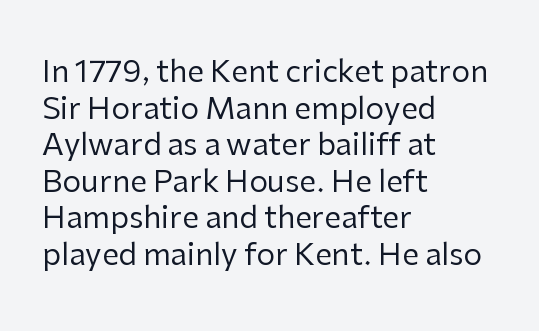
It's the straight-up-and-down kind of type. Heaviness? Minimal to ordinary, like unemphasized prose. Left-aligned paragraph, ragged on the right. How are the letters spaced? Ordinarily, with no added tracking. Character widths vary here, with narrow letters taking less room than wide ones. In terms of letterform style, serifs are entirely absent.
